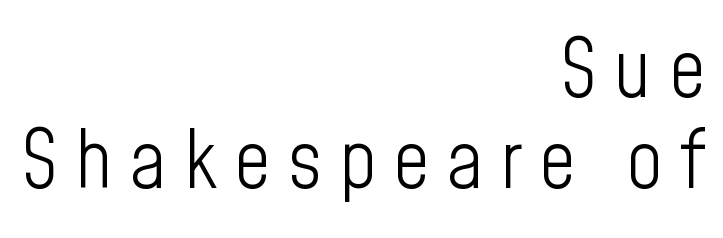
{"serif": "no", "italic": "no", "bold": "no", "weight": "light", "width": "condensed", "stroke_contrast": "low", "x_height": "medium", "monospaced": "no", "underline": "no", "align": "right", "line_spacing": "tight", "line_spacing_ratio": 1.15, "letter_spacing": "wide", "letter_spacing_em": 0.22, "glyph_px": 79}
